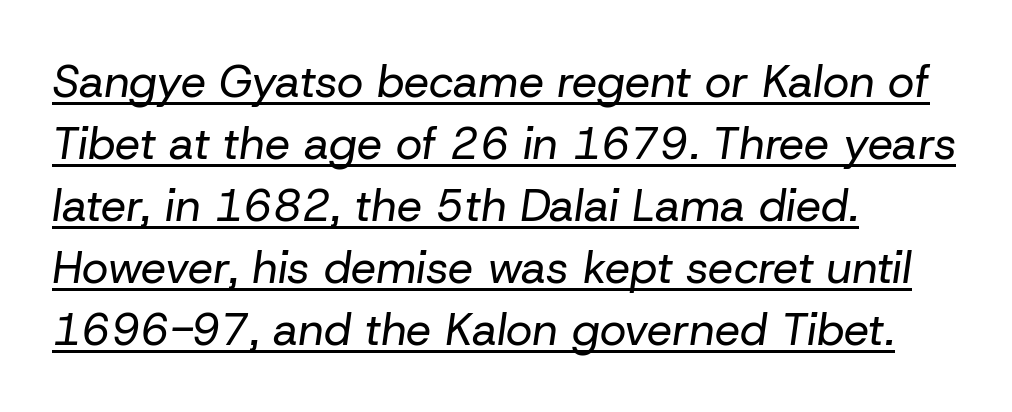
The image shows 45 px regular-weight type, italic (leaning right); set left-aligned, normal line spacing (1.38x), normal letter spacing, underlined; low stroke contrast and a medium x-height.
